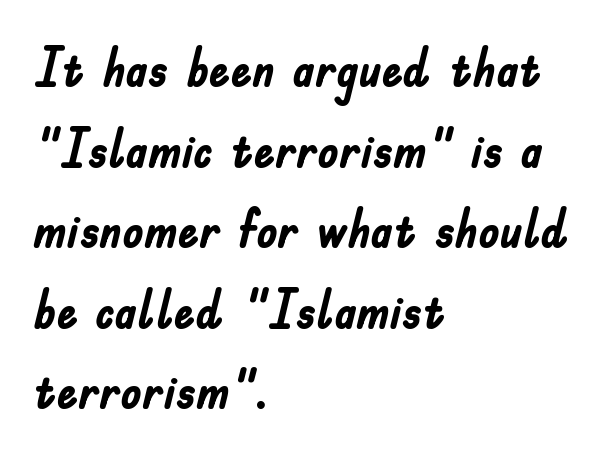
{"serif": "no", "bold": "yes", "weight": "semibold", "width": "condensed", "stroke_contrast": "low", "x_height": "small", "monospaced": "no", "underline": "no", "align": "left", "line_spacing": "normal", "line_spacing_ratio": 1.52, "letter_spacing": "normal", "letter_spacing_em": 0.0, "glyph_px": 53}
